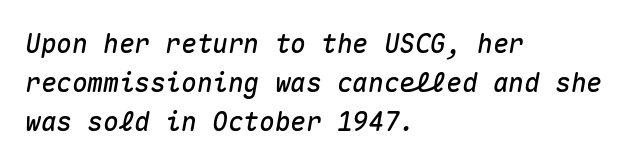
Q: Is the text italic (slanted)? A: Yes, it leans right by about 10 degrees.
Q: Is the text underlined? A: No.
Q: How is the paragraph aligned? A: Left-aligned.
Q: Is the spacing between letters normal or unusually wide? A: Normal.
Q: Is the spacing between lines tight, normal or loose? A: Normal.
